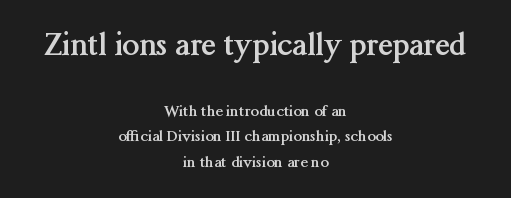
Q: Is the text bold? A: Yes.
Q: Is the text italic (slanted)? A: No, it is upright.
Q: Is the typeface a serif or a sans-serif typeface? A: Serif.
Q: Is the text underlined? A: No.
Q: How is the paragraph aligned? A: Centered.
Q: Is the spacing between letters normal or unusually wide? A: Normal.
Q: Is the spacing between lines tight, normal or loose? A: Normal.
Q: Which block of text is set in a larger size, the first (top) or the second (bottom)? A: The first (top) one.
Q: Width (condensed, normal, or wide)? A: Normal.
Q: Stroke contrast? A: Medium.
Q: x-height? A: Medium.
Q: Monospaced? A: No.
